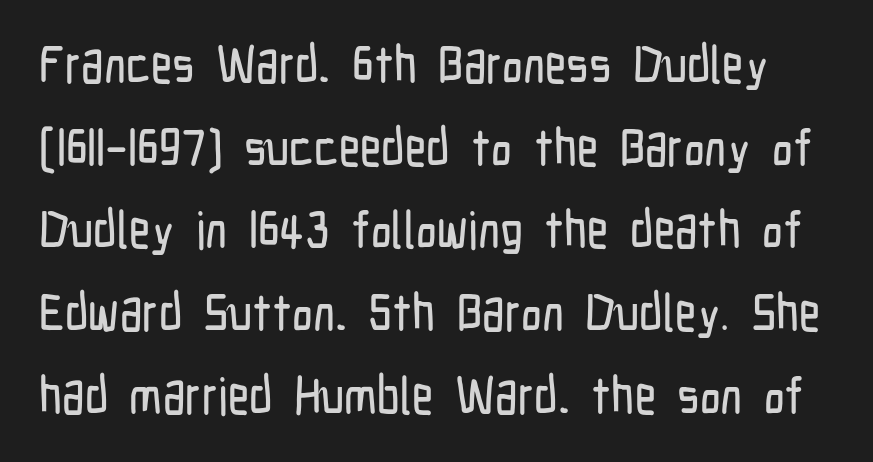
Q: Is the text italic (slanted)? A: No, it is upright.
Q: Is the typeface a serif or a sans-serif typeface? A: Sans-serif.
Q: Is the text underlined? A: No.
Q: Is the spacing between letters normal or unusually wide? A: Normal.
Q: Is the spacing between lines tight, normal or loose? A: Normal.
Q: Width (condensed, normal, or wide)? A: Condensed.
Q: Stroke contrast? A: Low.
Q: x-height? A: Medium.
Q: Monospaced? A: No.
